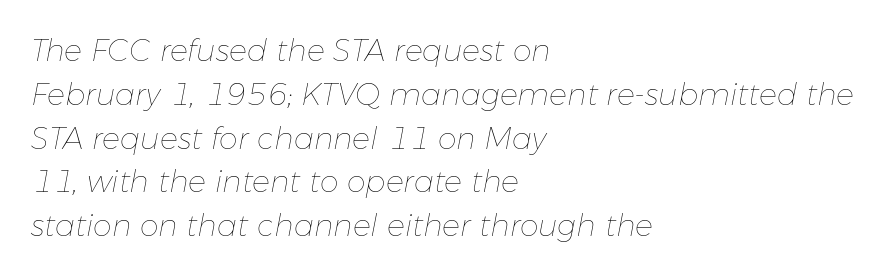
Q: Is the text bold? A: No.
Q: Is the text italic (slanted)? A: Yes, it leans right by about 11 degrees.
Q: Is the text underlined? A: No.
Q: How is the paragraph aligned? A: Left-aligned.
Q: Is the spacing between letters normal or unusually wide? A: Normal.
Q: Is the spacing between lines tight, normal or loose? A: Normal.
Q: Width (condensed, normal, or wide)? A: Normal.
Q: Stroke contrast? A: Low.
Q: x-height? A: Medium.
Q: Monospaced? A: No.
